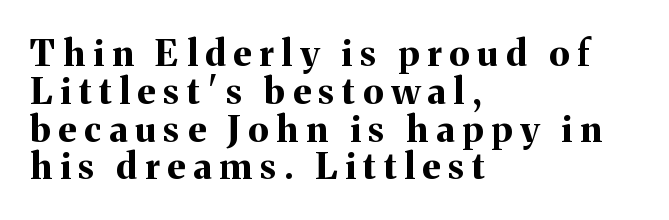
Q: Is the text bold? A: Yes.
Q: Is the text italic (slanted)? A: No, it is upright.
Q: Is the typeface a serif or a sans-serif typeface? A: Serif.
Q: Is the text underlined? A: No.
Q: How is the paragraph aligned? A: Left-aligned.
Q: Is the spacing between letters normal or unusually wide? A: Unusually wide.
Q: Is the spacing between lines tight, normal or loose? A: Tight.
Q: Width (condensed, normal, or wide)? A: Normal.
Q: Stroke contrast? A: Medium.
Q: x-height? A: Medium.
Q: Monospaced? A: No.
